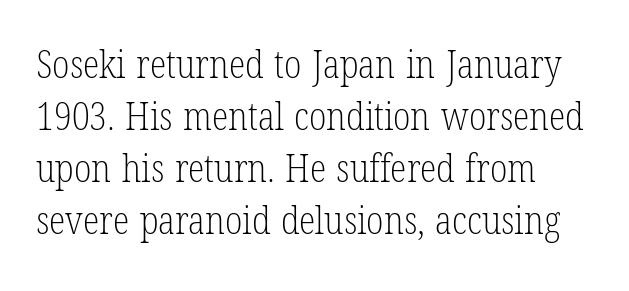
{"serif": "yes", "italic": "no", "bold": "no", "weight": "light", "width": "condensed", "stroke_contrast": "low", "x_height": "medium", "monospaced": "no", "underline": "no", "align": "left", "line_spacing": "normal", "line_spacing_ratio": 1.37, "letter_spacing": "normal", "letter_spacing_em": 0.0, "glyph_px": 38}
